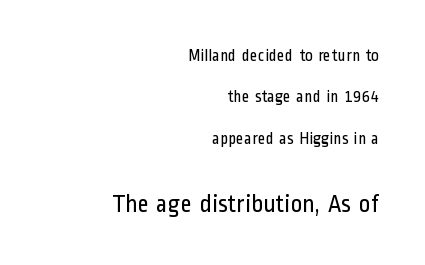
Clear beneath every line of the passage. The ragged edge is on the left, which tells us the setting is flush right. Summary of weight: not heavy and not bold. Caption: upper text group reduced, lower text group enlarged. Posture: upright roman.
